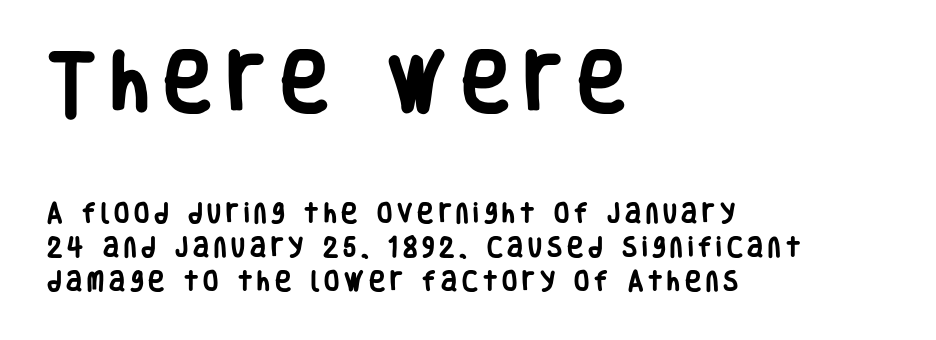
{"serif": "no", "italic": "no", "bold": "yes", "weight": "heavy", "width": "condensed", "stroke_contrast": "low", "x_height": "large", "monospaced": "no", "underline": "no", "align": "left", "line_spacing": "normal", "line_spacing_ratio": 1.54, "letter_spacing": "wide", "letter_spacing_em": 0.22, "larger_block": "first", "size_ratio": 3.0, "glyph_px": 66}
